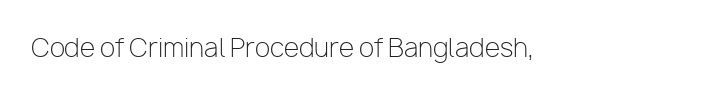
The image shows 25 px text type, upright; set normal letter spacing, not underlined.
